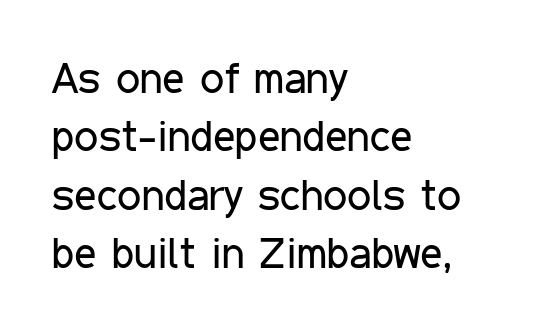
{"serif": "no", "italic": "no", "bold": "no", "weight": "regular", "width": "condensed", "stroke_contrast": "low", "x_height": "medium", "monospaced": "no", "underline": "no", "align": "left", "line_spacing": "normal", "line_spacing_ratio": 1.36, "letter_spacing": "normal", "letter_spacing_em": 0.0, "glyph_px": 43}
